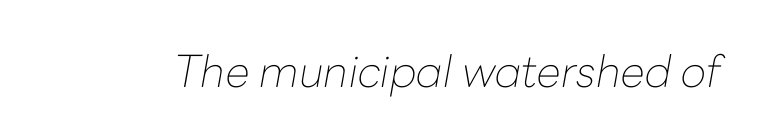
{"italic": "yes", "lean": "right", "slant_degrees": 10, "bold": "no", "weight": "thin", "width": "normal", "stroke_contrast": "low", "x_height": "medium", "monospaced": "no", "underline": "no", "letter_spacing": "normal", "letter_spacing_em": 0.0, "glyph_px": 44}
